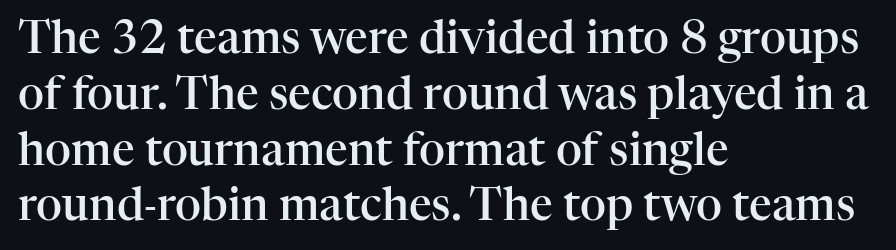
Q: Is the text bold? A: Semi-bold.
Q: Is the text italic (slanted)? A: No, it is upright.
Q: Is the typeface a serif or a sans-serif typeface? A: Serif.
Q: Is the text underlined? A: No.
Q: How is the paragraph aligned? A: Left-aligned.
Q: Is the spacing between letters normal or unusually wide? A: Normal.
Q: Width (condensed, normal, or wide)? A: Normal.
Q: Stroke contrast? A: High.
Q: x-height? A: Medium.
Q: Monospaced? A: No.
